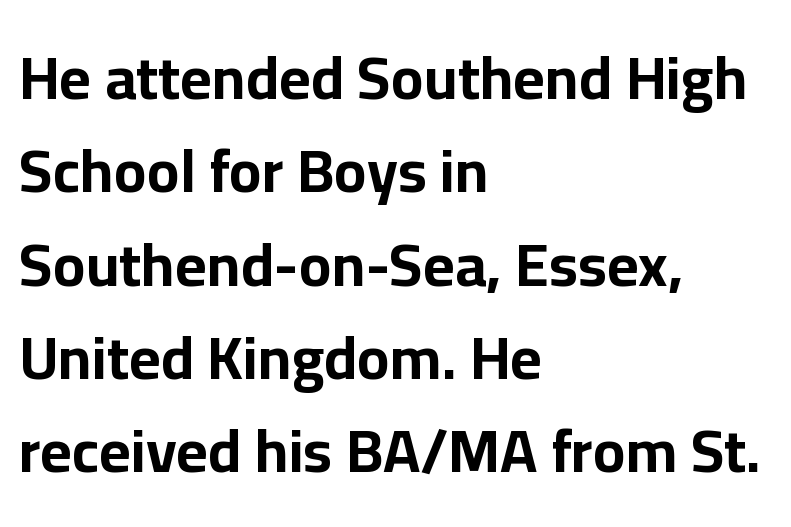
Q: Is the text bold? A: Yes.
Q: Is the text italic (slanted)? A: No, it is upright.
Q: Is the typeface a serif or a sans-serif typeface? A: Sans-serif.
Q: Is the text underlined? A: No.
Q: How is the paragraph aligned? A: Left-aligned.
Q: Is the spacing between letters normal or unusually wide? A: Normal.
Q: Is the spacing between lines tight, normal or loose? A: Normal.
Q: Width (condensed, normal, or wide)? A: Normal.
Q: Stroke contrast? A: Low.
Q: x-height? A: Medium.
Q: Monospaced? A: No.
